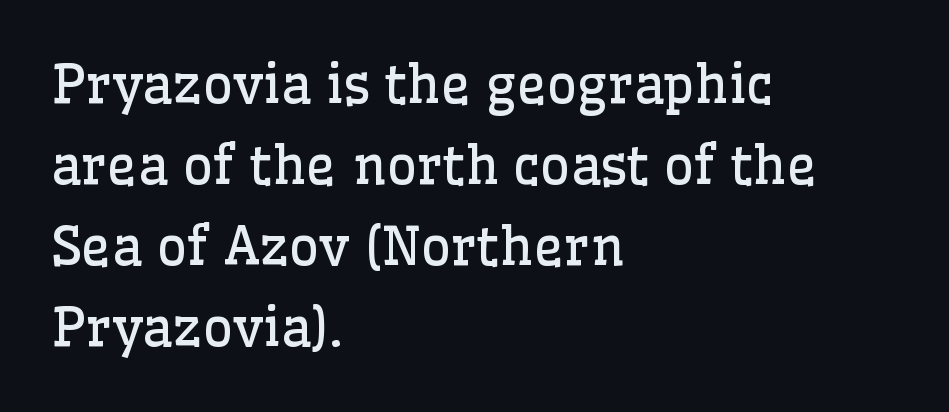
Nothing heavy about these letters — not bold at all. You could not count columns in this text — the font is proportionally spaced. These lines keep a tight, regular rhythm from letter to letter. Summary of vertical rhythm: regular, with standard interline spacing. This rendering employs a face with finishing strokes, i.e., a serif.
